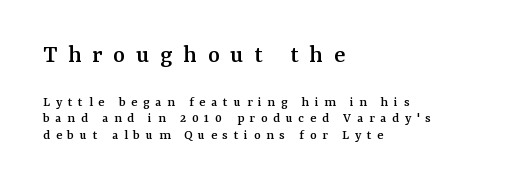
The image shows 26 px text type, upright; set left-aligned, line spacing 1.19x, unusually wide letter spacing (+0.41 em), not underlined; the first (top) block is 1.86x larger.
